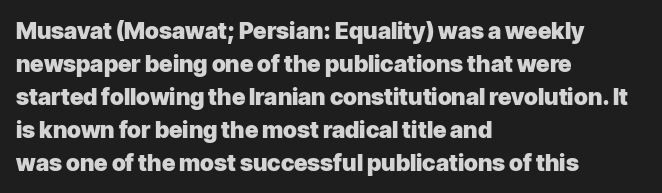
{"italic": "no", "bold": "yes", "underline": "no", "align": "left", "line_spacing": "normal", "line_spacing_ratio": 1.43, "letter_spacing": "normal", "letter_spacing_em": 0.0, "glyph_px": 23}
